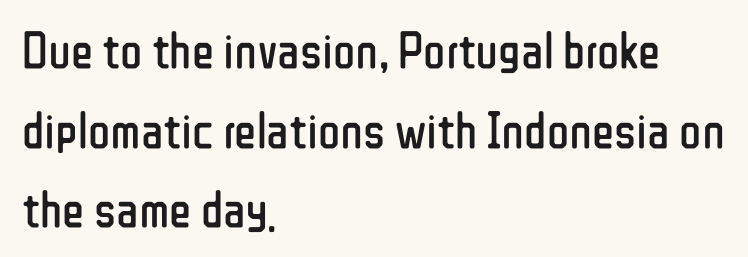
{"serif": "no", "italic": "no", "bold": "no", "weight": "regular", "width": "condensed", "stroke_contrast": "low", "x_height": "medium", "monospaced": "no", "underline": "no", "align": "left", "line_spacing": "normal", "line_spacing_ratio": 1.53, "letter_spacing": "normal", "letter_spacing_em": 0.0, "glyph_px": 52}
